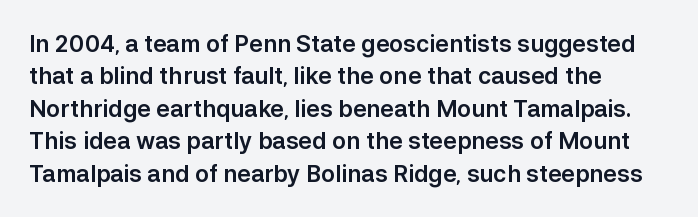
Q: Is the text italic (slanted)? A: No, it is upright.
Q: Is the text underlined? A: No.
Q: How is the paragraph aligned? A: Left-aligned.
Q: Is the spacing between letters normal or unusually wide? A: Normal.
Q: Is the spacing between lines tight, normal or loose? A: Normal.
